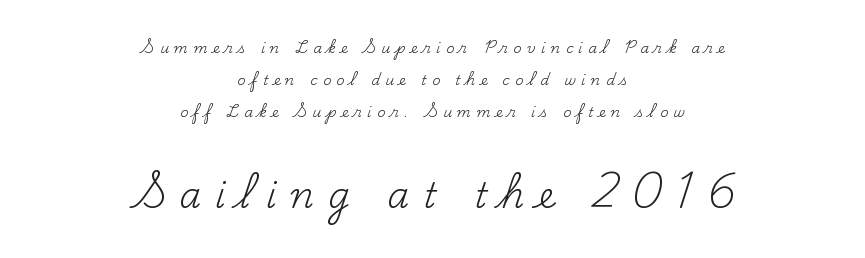
The image shows 35 px regular-weight serif type; set centered, loose line spacing (2.28x), unusually wide letter spacing (+0.39 em), not underlined; the second (bottom) block is 2.5x larger; medium stroke contrast and a small x-height.
